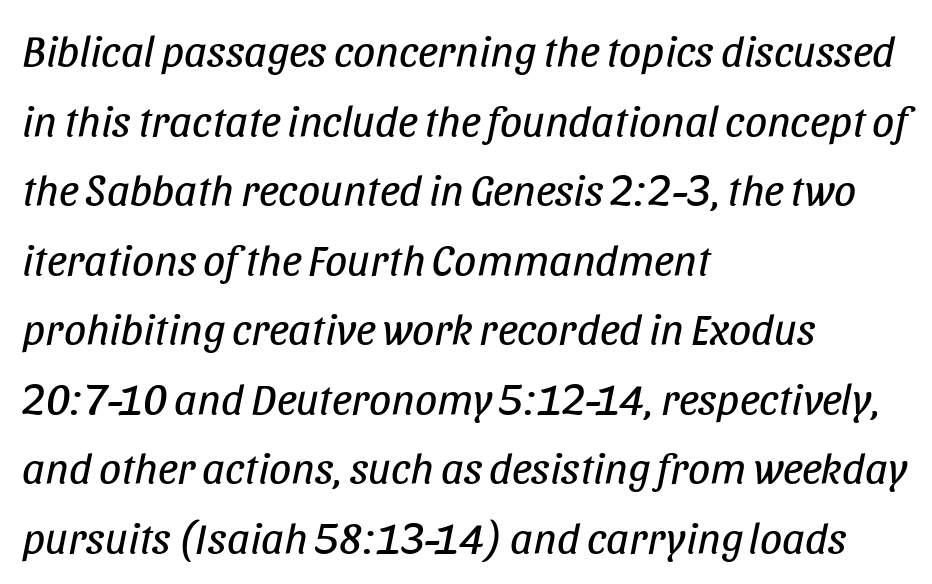
{"italic": "yes", "lean": "right", "slant_degrees": 11, "bold": "no", "weight": "regular", "width": "condensed", "stroke_contrast": "low", "x_height": "large", "monospaced": "no", "underline": "no", "align": "left", "line_spacing": "normal", "line_spacing_ratio": 1.58, "letter_spacing": "normal", "letter_spacing_em": 0.0, "glyph_px": 44}
